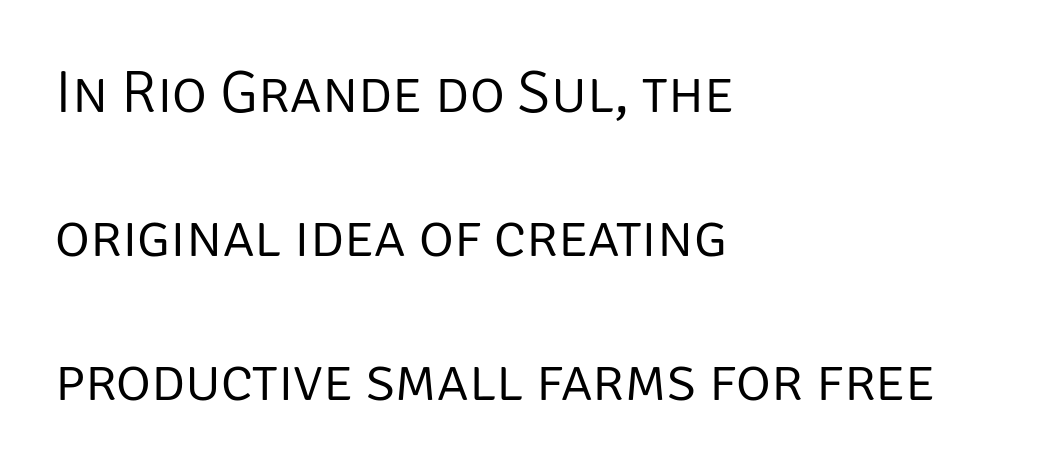
{"serif": "no", "italic": "no", "bold": "no", "weight": "light", "width": "normal", "stroke_contrast": "low", "x_height": "large", "monospaced": "no", "underline": "no", "align": "left", "line_spacing": "loose", "line_spacing_ratio": 2.4, "letter_spacing": "normal", "letter_spacing_em": 0.0, "glyph_px": 60}
